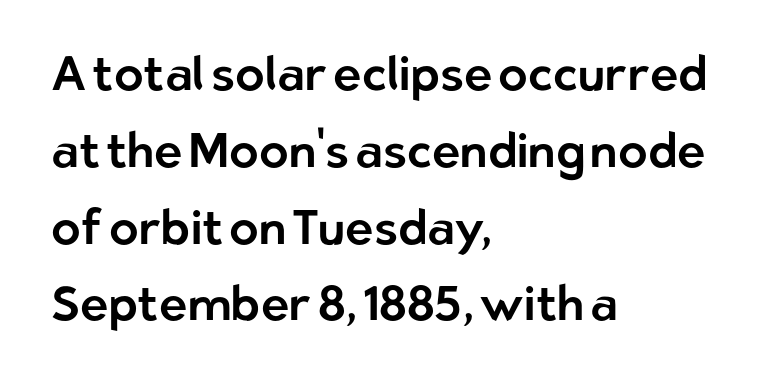
The image shows 48 px sans-serif type, upright; set left-aligned, normal line spacing (1.6x), normal letter spacing, not underlined; low stroke contrast and a medium x-height.
